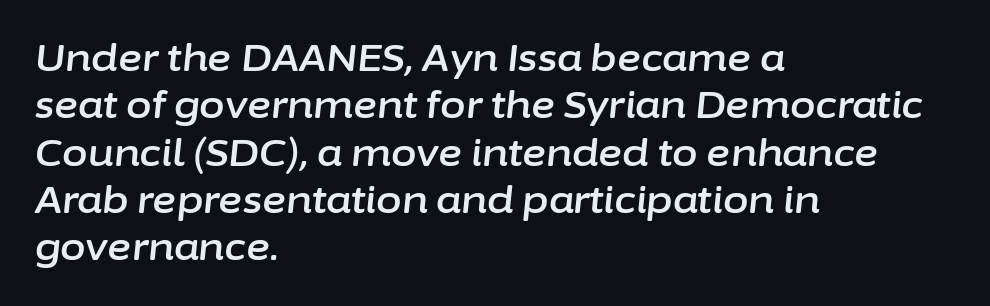
{"italic": "yes", "lean": "right", "slant_degrees": 6, "width": "normal", "stroke_contrast": "low", "x_height": "medium", "monospaced": "no", "underline": "no", "align": "left", "line_spacing": "normal", "line_spacing_ratio": 1.28, "letter_spacing": "normal", "letter_spacing_em": 0.0, "glyph_px": 37}
